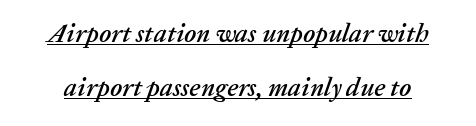
Beneath each row of characters lies a ruled line. Characters follow at the spacing the type designer built in. The rendering applies a slant to the glyphs. Vertically, the passage feels expansive, rows floating well apart.
